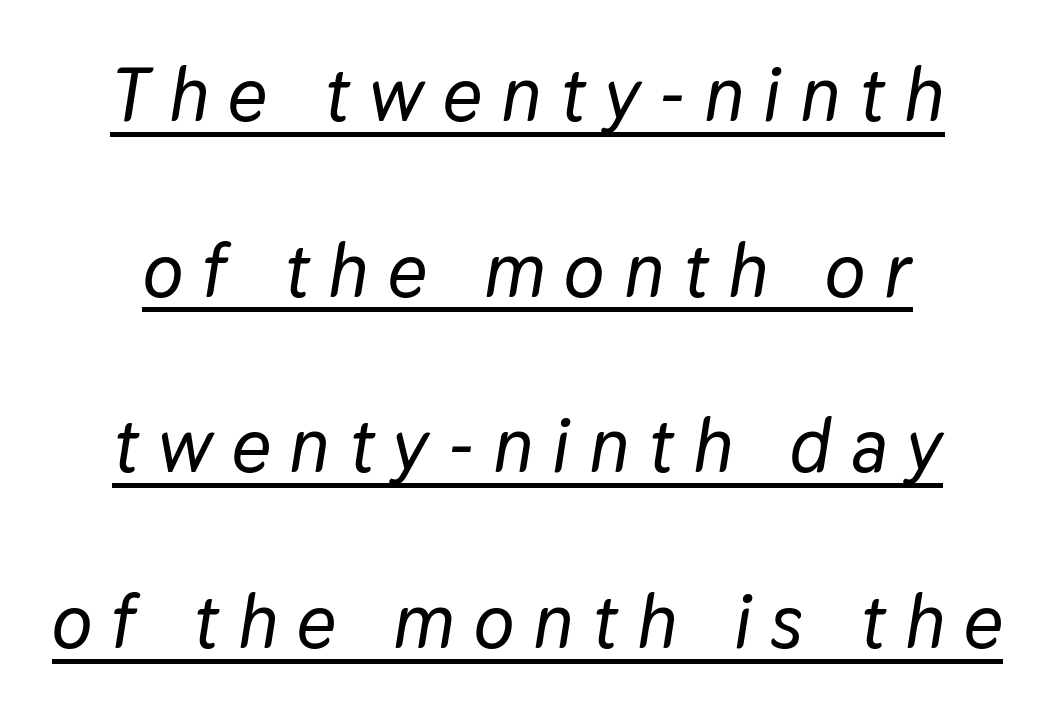
{"italic": "yes", "lean": "right", "slant_degrees": 9, "width": "normal", "stroke_contrast": "low", "x_height": "medium", "monospaced": "no", "underline": "yes", "line_spacing": "loose", "line_spacing_ratio": 2.31, "letter_spacing": "wide", "letter_spacing_em": 0.25, "glyph_px": 76}
